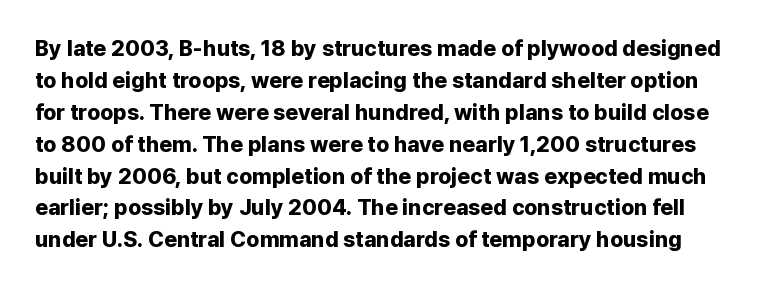
Q: Is the text bold? A: Yes.
Q: Is the text italic (slanted)? A: No, it is upright.
Q: Is the text underlined? A: No.
Q: Is the spacing between letters normal or unusually wide? A: Normal.
Q: Is the spacing between lines tight, normal or loose? A: Normal.
